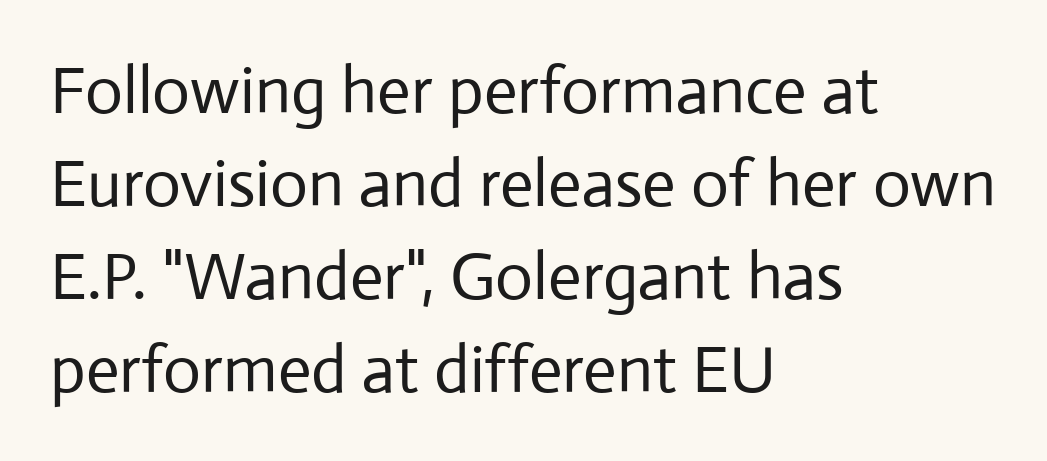
These lines stack with their left ends in a neat column. Do the characters align in a grid? No, the font is proportional. Examine the stroke ends and you'll find no serifs. The font's upright variant was chosen for this text. Regarding leading, the lines here are spaced in the standard way. The string is rendered with underlining switched off.
